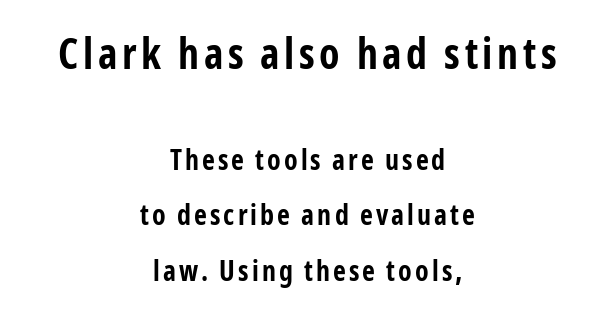
On the weight axis this lands at bold, roughly 700. Note: larger setting up top, smaller setting below. Nobody drew a line under any word here. You can tell it's not italic because the verticals are truly vertical.
